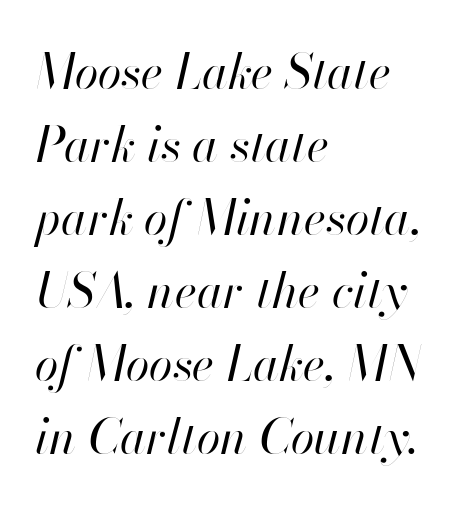
Just letters on the line, the space beneath them empty. Horizontal alignment here is leftward, the default for most running prose. Every character sits at an angle, as italics do. Each word holds together tightly as a unit, with standard inter-letter gaps. Interline gaps are of average width in this sample.
